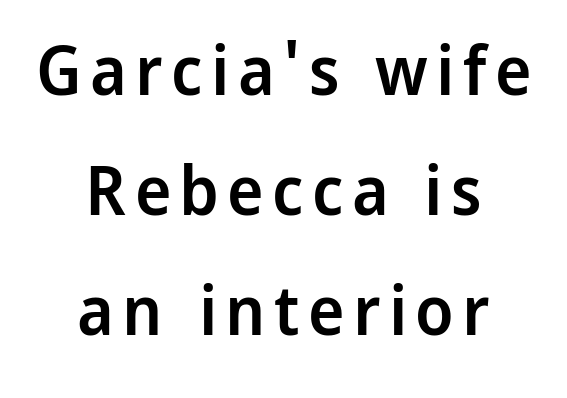
{"serif": "no", "italic": "no", "bold": "semi", "weight": "semibold", "width": "normal", "stroke_contrast": "low", "x_height": "medium", "monospaced": "no", "underline": "no", "align": "center", "line_spacing_ratio": 1.74, "glyph_px": 69}
